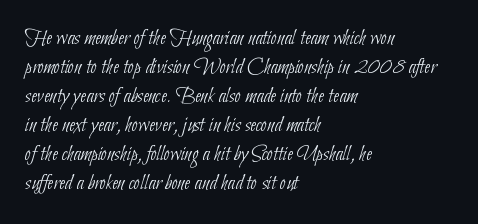
{"bold": "no", "underline": "no", "align": "left", "line_spacing": "normal", "line_spacing_ratio": 1.32, "letter_spacing": "normal", "letter_spacing_em": 0.0, "glyph_px": 22}
